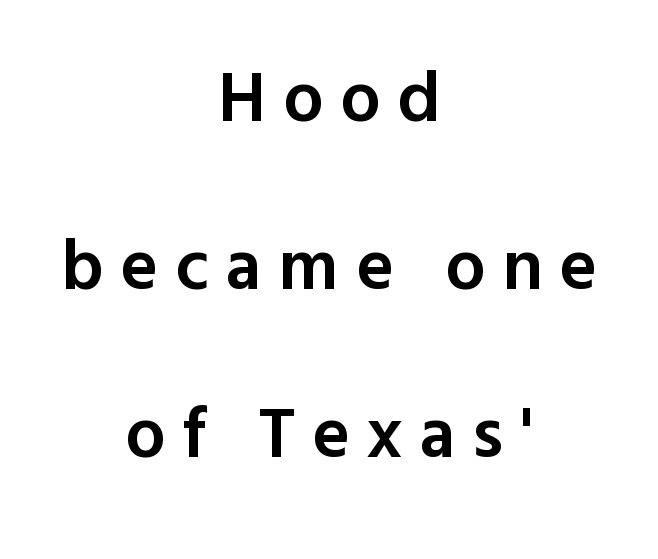
The axis of the letterforms is exactly vertical. The leading is generous, giving the passage an open texture. Do the characters align in a grid? No, the font is proportional. The face used here is rendered with a markedly widened letterfit.
